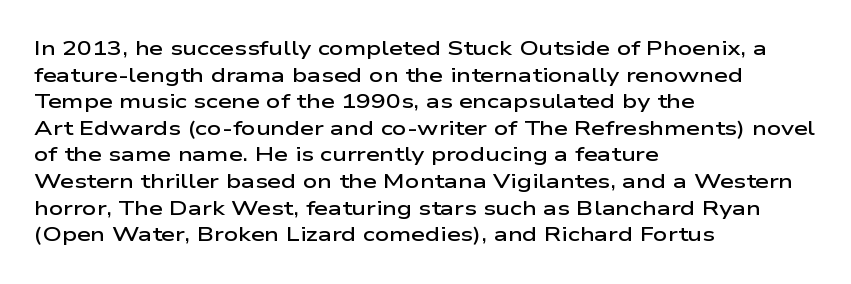
{"italic": "no", "bold": "semi", "underline": "no", "align": "left", "line_spacing": "normal", "line_spacing_ratio": 1.33, "letter_spacing": "normal", "letter_spacing_em": 0.0, "glyph_px": 20}
